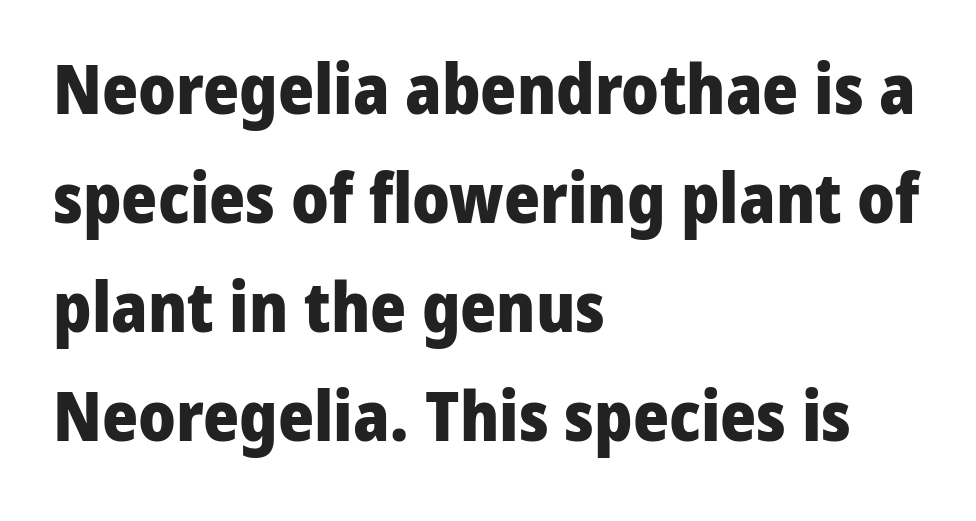
The image shows 69 px heavy sans-serif type, upright; set left-aligned, normal line spacing (1.58x), normal letter spacing, not underlined; low stroke contrast and a medium x-height.
